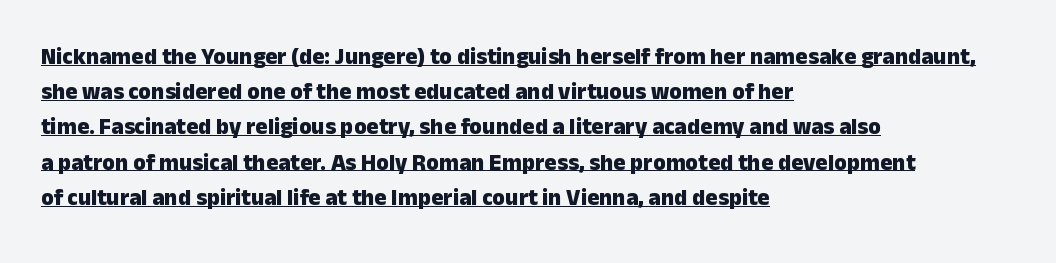
{"italic": "no", "bold": "yes", "underline": "yes", "align": "left", "line_spacing": "normal", "line_spacing_ratio": 1.53, "letter_spacing": "normal", "letter_spacing_em": 0.0, "glyph_px": 23}
